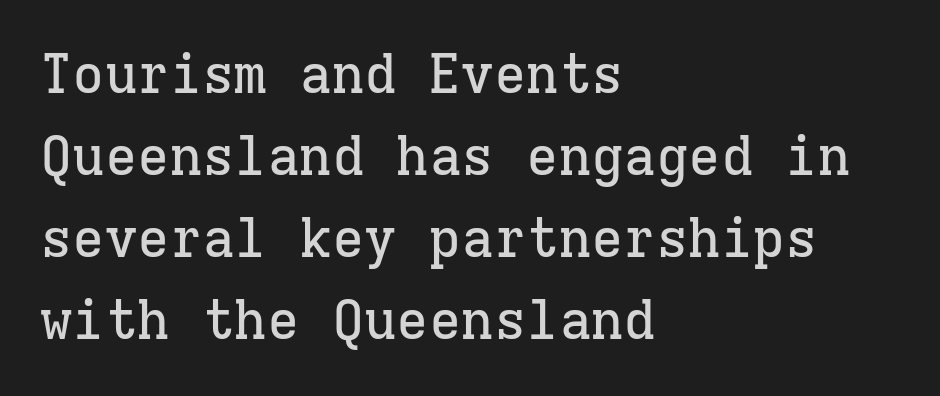
{"serif": "yes", "italic": "no", "width": "normal", "stroke_contrast": "low", "x_height": "medium", "monospaced": "yes", "underline": "no", "align": "left", "line_spacing": "normal", "line_spacing_ratio": 1.52, "letter_spacing": "normal", "letter_spacing_em": 0.0, "glyph_px": 54}
